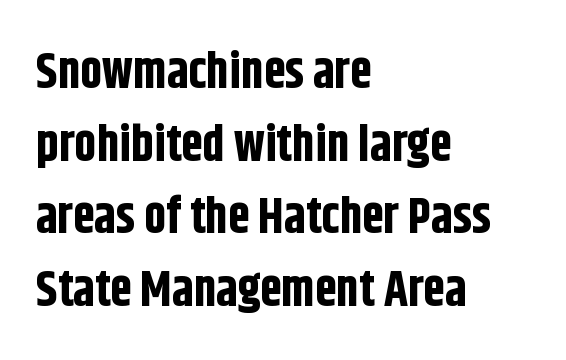
Q: Is the text bold? A: Yes.
Q: Is the text italic (slanted)? A: No, it is upright.
Q: Is the typeface a serif or a sans-serif typeface? A: Sans-serif.
Q: Is the text underlined? A: No.
Q: How is the paragraph aligned? A: Left-aligned.
Q: Is the spacing between letters normal or unusually wide? A: Normal.
Q: Is the spacing between lines tight, normal or loose? A: Normal.
Q: Width (condensed, normal, or wide)? A: Condensed.
Q: Stroke contrast? A: Low.
Q: x-height? A: Large.
Q: Monospaced? A: No.
